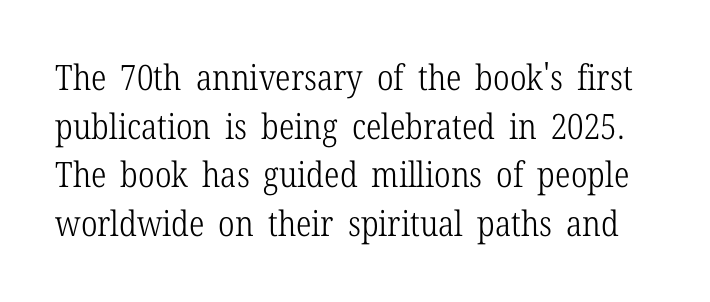
Q: Is the text bold? A: No.
Q: Is the text italic (slanted)? A: No, it is upright.
Q: Is the typeface a serif or a sans-serif typeface? A: Serif.
Q: Is the text underlined? A: No.
Q: Is the spacing between letters normal or unusually wide? A: Normal.
Q: Is the spacing between lines tight, normal or loose? A: Normal.
Q: Width (condensed, normal, or wide)? A: Condensed.
Q: Stroke contrast? A: Low.
Q: x-height? A: Medium.
Q: Monospaced? A: No.
